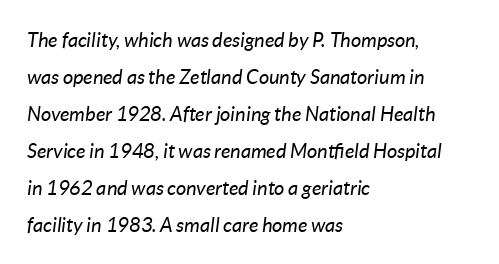
{"italic": "yes", "lean": "right", "slant_degrees": 7, "bold": "no", "underline": "no", "align": "left", "line_spacing_ratio": 1.85, "letter_spacing": "normal", "letter_spacing_em": 0.0, "glyph_px": 20}
